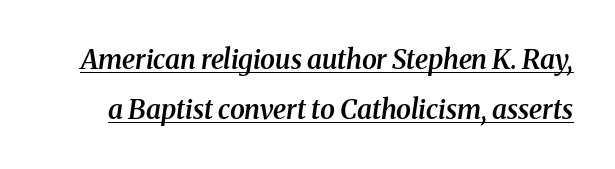
These lines carry some extra weight — a demibold, not a full bold. What decoration does the sample have? An underline. Default kerning and tracking; the words read as compact shapes. The rendering applies a slant to the glyphs.
